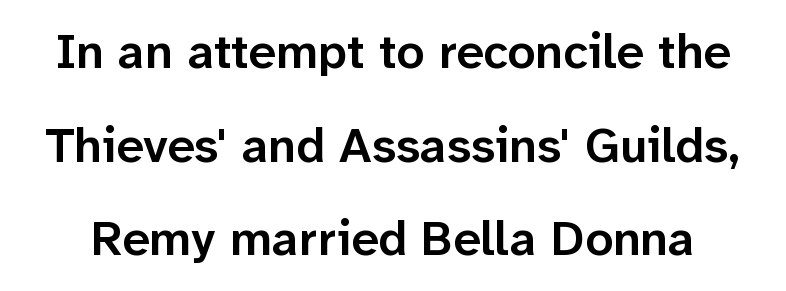
Unlike italic type, these characters show no tilt at all. The passage shown has conventional tracking throughout. This rendering employs a face without finishing strokes, i.e., a sans-serif. Quick note: underline off. If you measured baseline to baseline, you'd find a long distance.
